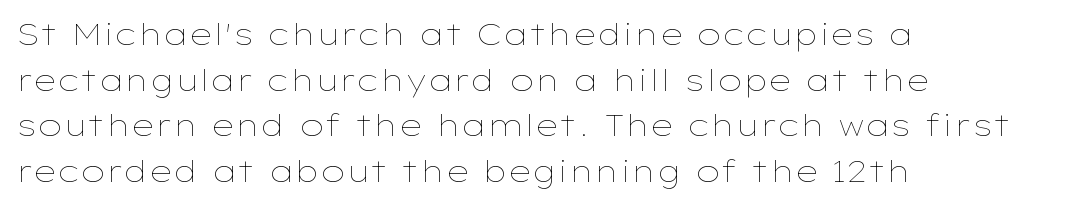
The image shows 29 px thin, wide type, upright; set left-aligned, normal line spacing (1.57x), normal letter spacing, not underlined; low stroke contrast and a medium x-height.
